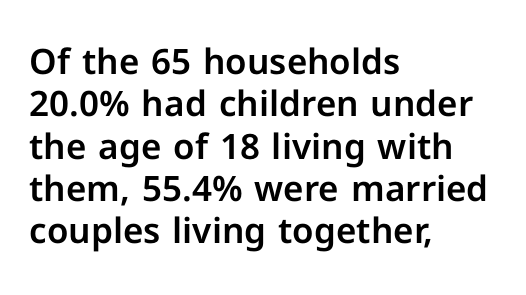
The strip under each line holds only bare page. Characters follow at the spacing the type designer built in. This rendering employs a face without finishing strokes, i.e., a sans-serif. Each line starts at the same left margin while the right side varies. Posture: vertical.
